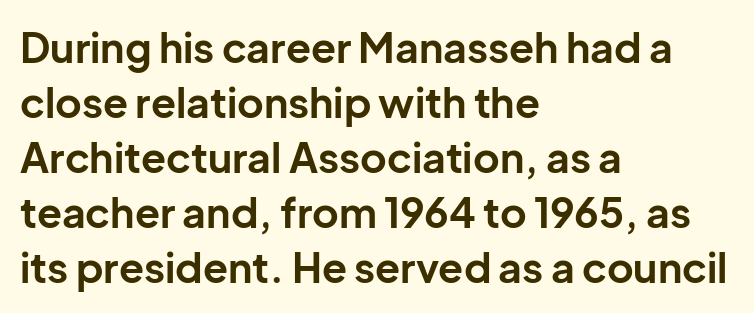
Is the letter spacing exaggerated? No — it looks like the ordinary default. Quick note: underline off. Do the characters align in a grid? No, the font is proportional. The letters stand straight up with perfectly vertical stems. Vertical spacing — default.
